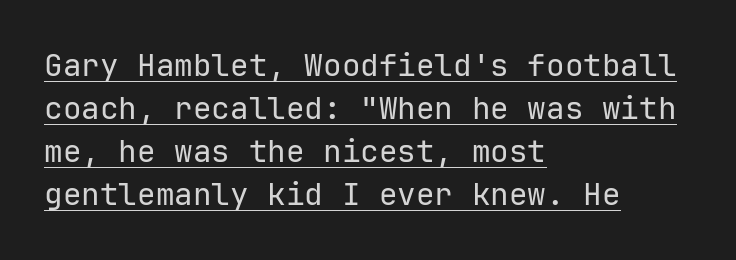
{"serif": "no", "italic": "no", "bold": "no", "weight": "regular", "width": "normal", "stroke_contrast": "low", "x_height": "medium", "monospaced": "yes", "underline": "yes", "align": "left", "line_spacing": "normal", "line_spacing_ratio": 1.39, "letter_spacing": "normal", "letter_spacing_em": 0.0, "glyph_px": 31}
